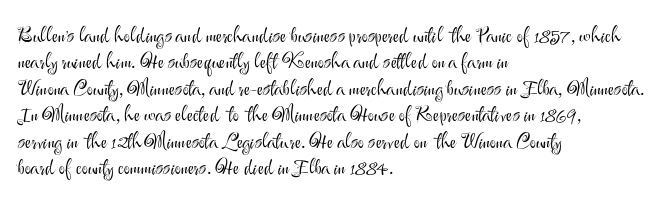
The image shows 21 px text type; set left-aligned, normal line spacing (1.26x), normal letter spacing, not underlined.
